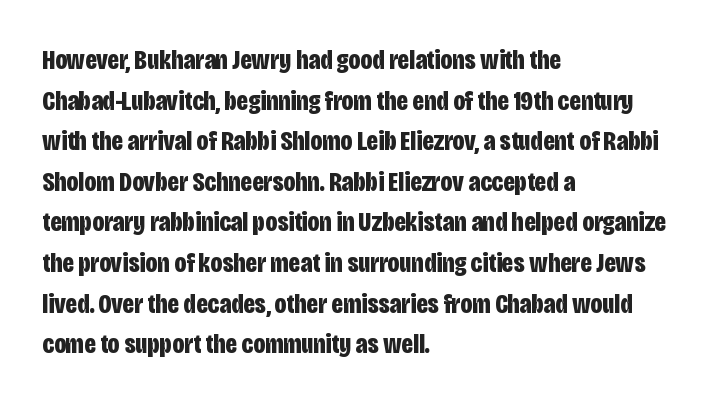
Q: Is the text bold? A: Yes.
Q: Is the text italic (slanted)? A: No, it is upright.
Q: Is the typeface a serif or a sans-serif typeface? A: Sans-serif.
Q: Is the text underlined? A: No.
Q: How is the paragraph aligned? A: Left-aligned.
Q: Is the spacing between letters normal or unusually wide? A: Normal.
Q: Is the spacing between lines tight, normal or loose? A: Normal.
Q: Width (condensed, normal, or wide)? A: Condensed.
Q: Stroke contrast? A: Low.
Q: x-height? A: Large.
Q: Monospaced? A: No.
